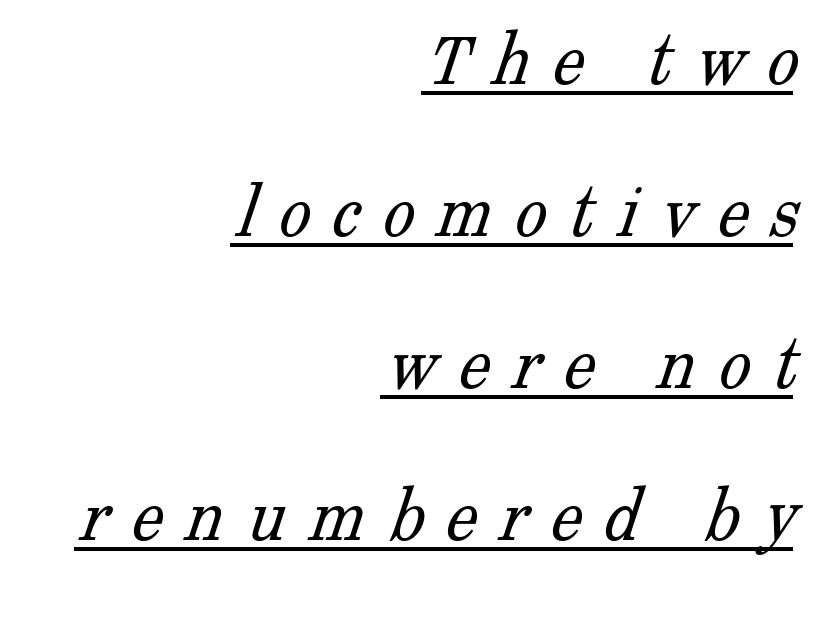
{"serif": "yes", "bold": "no", "weight": "light", "width": "normal", "stroke_contrast": "low", "x_height": "medium", "monospaced": "no", "underline": "yes", "align": "right", "line_spacing": "loose", "line_spacing_ratio": 1.9, "letter_spacing": "wide", "letter_spacing_em": 0.28, "glyph_px": 80}
